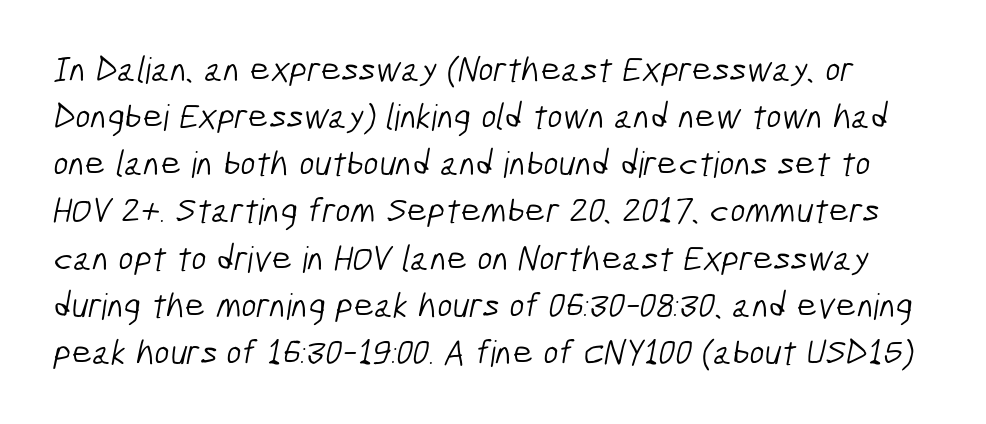
Q: Is the text bold? A: No.
Q: Is the typeface a serif or a sans-serif typeface? A: Sans-serif.
Q: Is the text underlined? A: No.
Q: Is the spacing between letters normal or unusually wide? A: Normal.
Q: Is the spacing between lines tight, normal or loose? A: Normal.
Q: Width (condensed, normal, or wide)? A: Condensed.
Q: Stroke contrast? A: Low.
Q: x-height? A: Medium.
Q: Monospaced? A: No.
